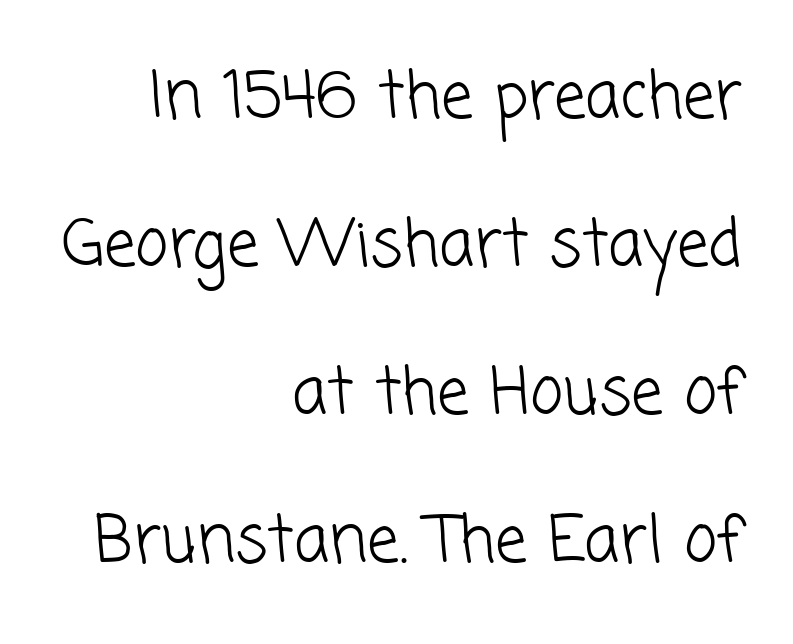
This sample trades compactness for vertical openness between lines. The strokes are not fattened; the text isn't bold. The horizontal fit of the characters is conventional and even. Check where the strokes stop: nothing finishes them off — pure sans.
